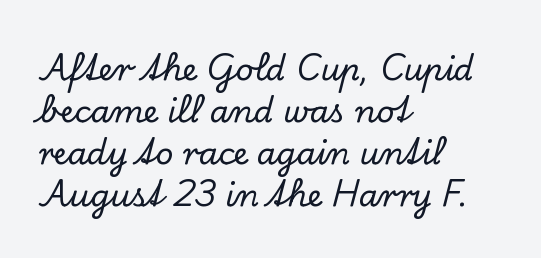
{"serif": "yes", "width": "normal", "stroke_contrast": "low", "x_height": "small", "monospaced": "no", "underline": "no", "align": "left", "line_spacing": "normal", "line_spacing_ratio": 1.35, "letter_spacing": "normal", "letter_spacing_em": 0.0, "glyph_px": 31}
